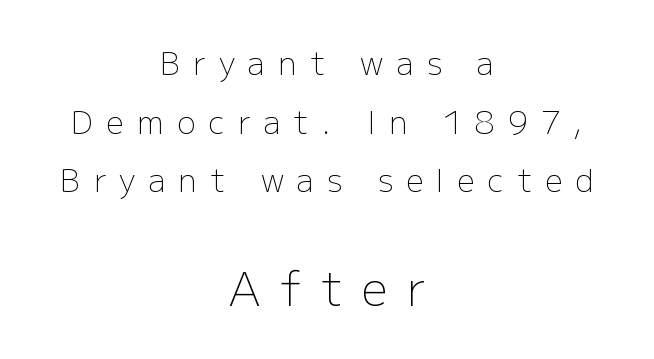
This rendering employs a face without finishing strokes, i.e., a sans-serif. Posture: upright roman. Is the letter spacing exaggerated? Yes — the characters are pushed far apart. No heavy texture on the line: the type isn't bold.
